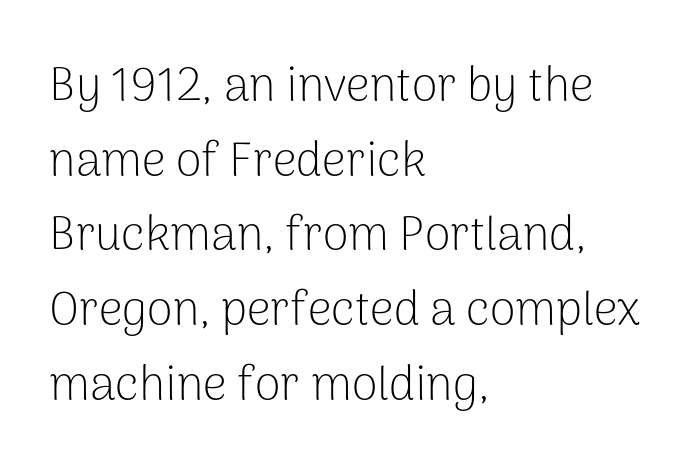
The image shows 47 px light sans-serif type, upright; set left-aligned, normal line spacing (1.59x), normal letter spacing, not underlined; low stroke contrast and a medium x-height.
